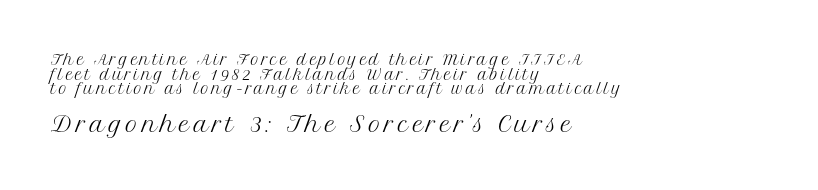
{"bold": "no", "underline": "no", "align": "left", "line_spacing": "tight", "line_spacing_ratio": 1.04, "larger_block": "second", "size_ratio": 1.5, "glyph_px": 21}
